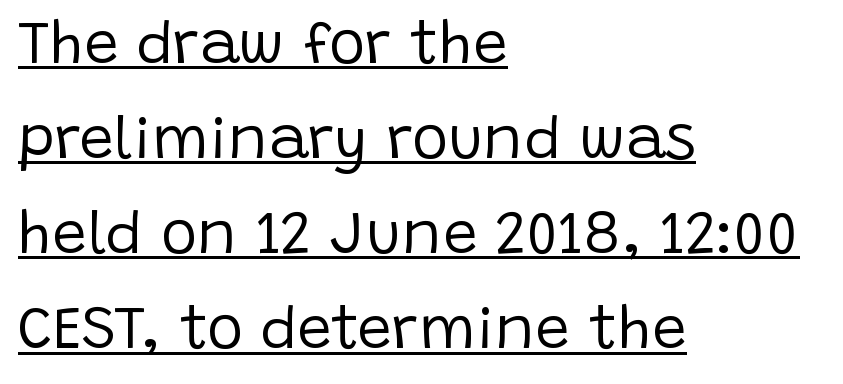
The image shows 61 px regular-weight sans-serif type, upright; set left-aligned, normal line spacing (1.56x), normal letter spacing, underlined; low stroke contrast and a large x-height.
